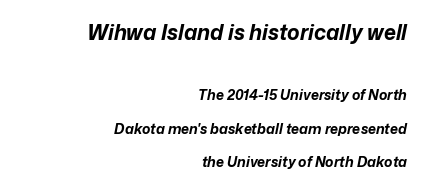
{"italic": "yes", "lean": "right", "slant_degrees": 12, "bold": "yes", "underline": "no", "align": "right", "line_spacing": "loose", "line_spacing_ratio": 2.4, "letter_spacing": "normal", "letter_spacing_em": 0.0, "larger_block": "first", "size_ratio": 1.5, "glyph_px": 21}
